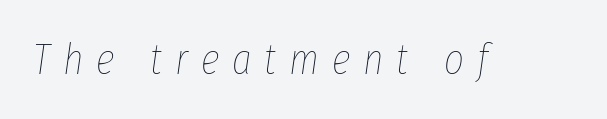
{"italic": "yes", "lean": "right", "slant_degrees": 8, "bold": "no", "weight": "thin", "width": "condensed", "stroke_contrast": "low", "x_height": "medium", "monospaced": "no", "underline": "no", "letter_spacing": "wide", "letter_spacing_em": 0.3, "glyph_px": 43}
